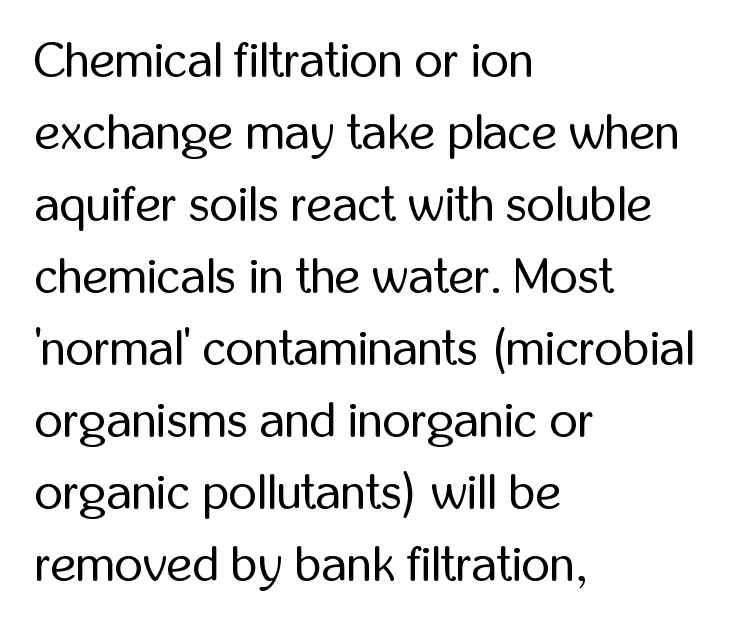
{"serif": "no", "italic": "no", "bold": "no", "weight": "regular", "width": "condensed", "stroke_contrast": "low", "x_height": "medium", "monospaced": "no", "underline": "no", "align": "left", "line_spacing": "normal", "line_spacing_ratio": 1.47, "letter_spacing": "normal", "letter_spacing_em": 0.0, "glyph_px": 49}
